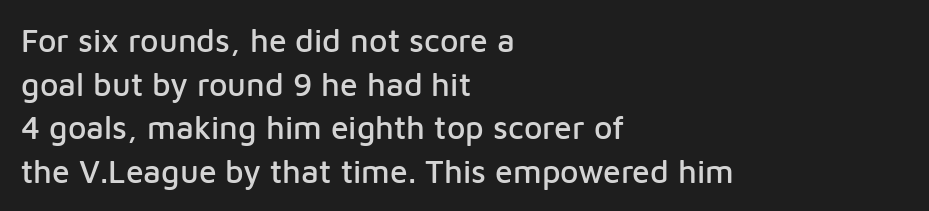
The image shows 32 px sans-serif type, upright; set left-aligned, normal line spacing (1.36x), normal letter spacing, not underlined; low stroke contrast and a medium x-height.
